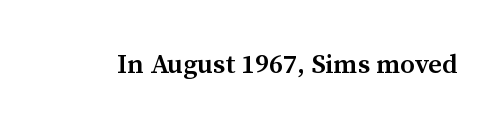
The image shows 27 px text type, upright; set normal letter spacing, not underlined.
